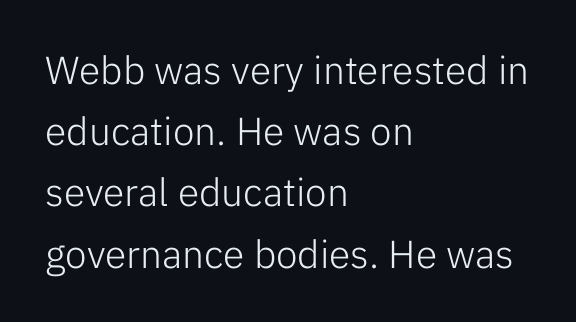
Q: Is the text bold? A: No.
Q: Is the text italic (slanted)? A: No, it is upright.
Q: Is the typeface a serif or a sans-serif typeface? A: Sans-serif.
Q: Is the text underlined? A: No.
Q: How is the paragraph aligned? A: Left-aligned.
Q: Is the spacing between letters normal or unusually wide? A: Normal.
Q: Is the spacing between lines tight, normal or loose? A: Normal.
Q: Width (condensed, normal, or wide)? A: Normal.
Q: Stroke contrast? A: Low.
Q: x-height? A: Medium.
Q: Monospaced? A: No.
